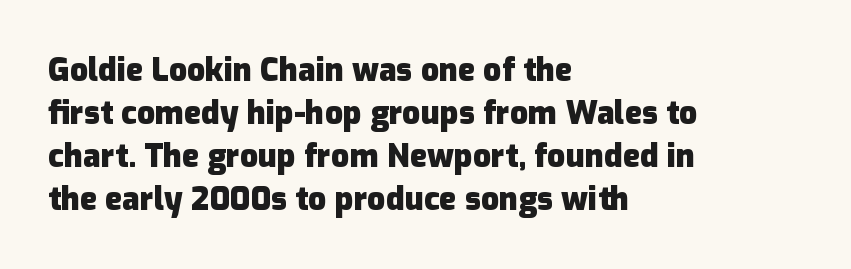
{"serif": "no", "italic": "no", "bold": "yes", "weight": "heavy", "width": "normal", "stroke_contrast": "low", "x_height": "medium", "monospaced": "no", "underline": "no", "align": "left", "line_spacing": "normal", "line_spacing_ratio": 1.34, "letter_spacing": "normal", "letter_spacing_em": 0.0, "glyph_px": 32}
